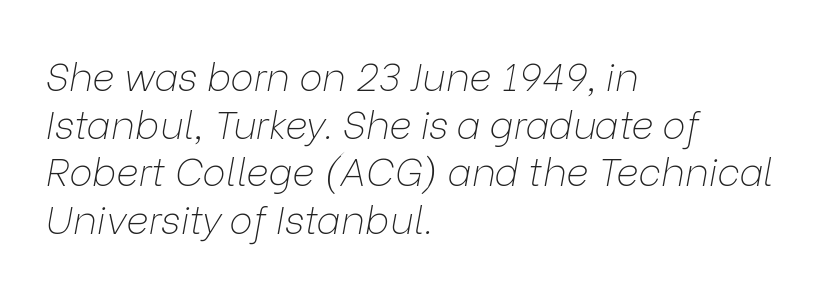
Q: Is the text bold? A: No.
Q: Is the text italic (slanted)? A: Yes, it leans right by about 9 degrees.
Q: Is the text underlined? A: No.
Q: How is the paragraph aligned? A: Left-aligned.
Q: Is the spacing between letters normal or unusually wide? A: Normal.
Q: Width (condensed, normal, or wide)? A: Normal.
Q: Stroke contrast? A: Low.
Q: x-height? A: Medium.
Q: Monospaced? A: No.
